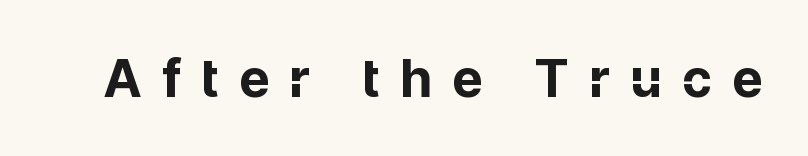
The image shows 52 px bold sans-serif type, upright; set unusually wide letter spacing (+0.41 em), not underlined; low stroke contrast and a medium x-height.
